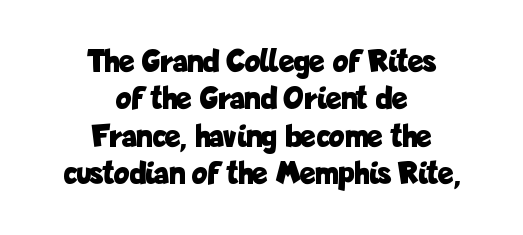
{"serif": "no", "italic": "no", "bold": "yes", "weight": "bold", "width": "condensed", "stroke_contrast": "low", "x_height": "medium", "monospaced": "no", "underline": "no", "align": "center", "line_spacing": "tight", "line_spacing_ratio": 1.13, "letter_spacing": "normal", "letter_spacing_em": 0.0, "glyph_px": 33}
